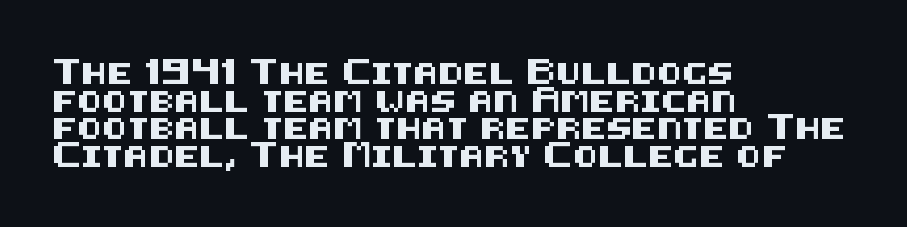
Q: Is the text italic (slanted)? A: No, it is upright.
Q: Is the text underlined? A: No.
Q: How is the paragraph aligned? A: Left-aligned.
Q: Is the spacing between letters normal or unusually wide? A: Normal.
Q: Is the spacing between lines tight, normal or loose? A: Normal.
